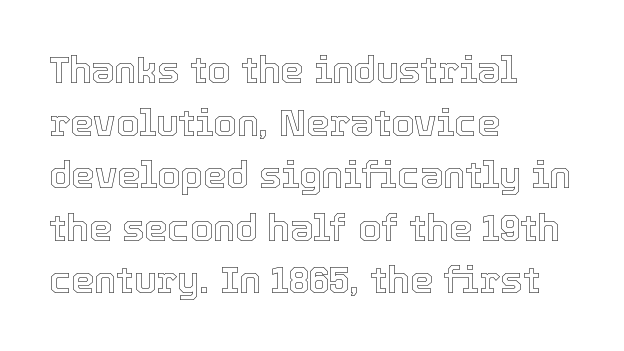
Q: Is the text italic (slanted)? A: No, it is upright.
Q: Is the text underlined? A: No.
Q: How is the paragraph aligned? A: Left-aligned.
Q: Is the spacing between letters normal or unusually wide? A: Normal.
Q: Is the spacing between lines tight, normal or loose? A: Normal.
Q: Width (condensed, normal, or wide)? A: Normal.
Q: x-height? A: Medium.
Q: Monospaced? A: No.
